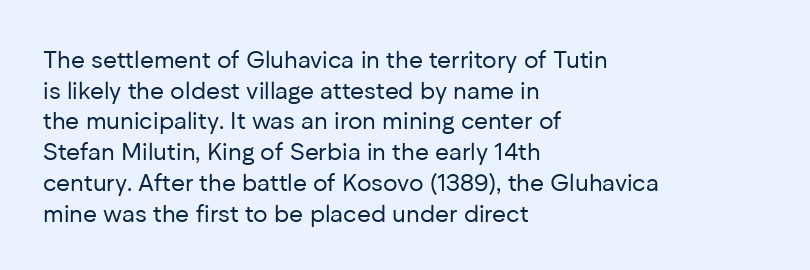
The image shows 24 px text type, upright; set left-aligned, normal line spacing (1.28x), normal letter spacing, not underlined.
